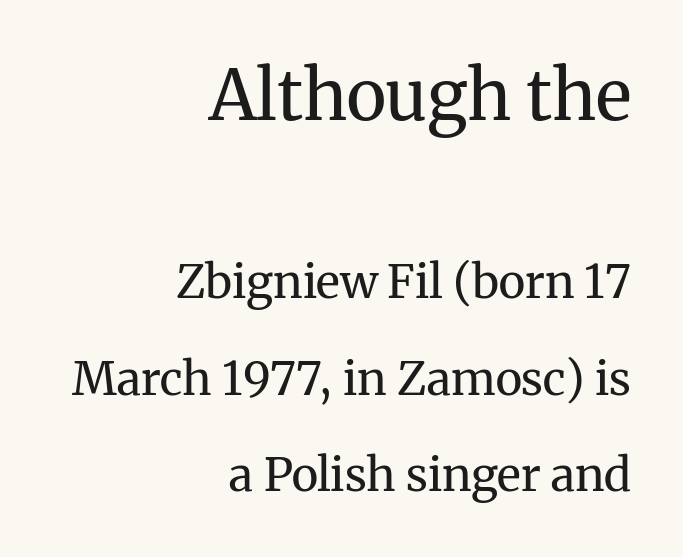
{"serif": "yes", "italic": "no", "bold": "no", "weight": "regular", "width": "normal", "stroke_contrast": "medium", "x_height": "medium", "monospaced": "no", "underline": "no", "align": "right", "line_spacing": "loose", "line_spacing_ratio": 2.1, "letter_spacing": "normal", "letter_spacing_em": 0.0, "larger_block": "first", "size_ratio": 1.5, "glyph_px": 69}
